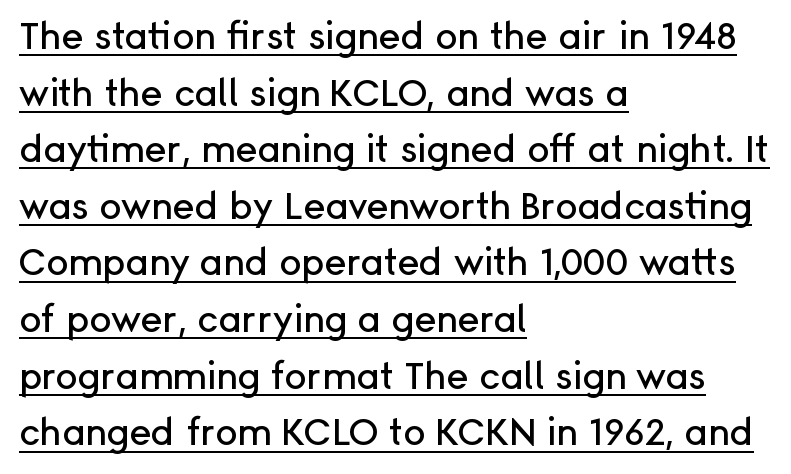
Spacing verdict: proportional, widths tailored to each character. Vertically, the passage feels balanced, rows spaced as you'd expect. The text was rendered using a sans face with plain stroke endings. The line texture is even and compact thanks to regular tracking. These lines were composed using upright roman letters.
